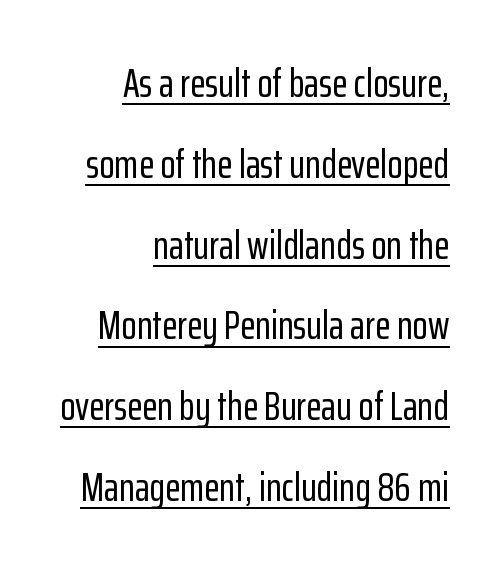
This sample has the flowing, uneven cadence of proportional lettering. The designer dialed line spacing up above the default. Does the lettering tilt? It doesn't — this is upright. The letterforms sit shoulder to shoulder at normal distance. Compared with a flush-left layout, this one pins lines to the opposite, right side.
